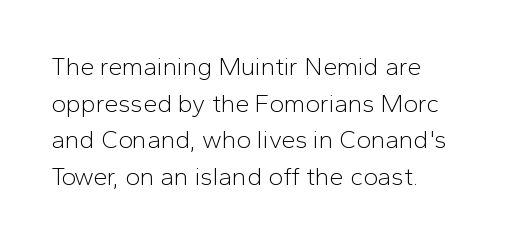
{"italic": "no", "bold": "no", "underline": "no", "align": "left", "line_spacing": "normal", "line_spacing_ratio": 1.47, "letter_spacing": "normal", "letter_spacing_em": 0.0, "glyph_px": 25}
